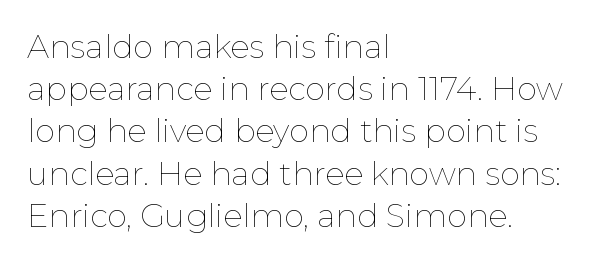
Q: Is the text bold? A: No.
Q: Is the text italic (slanted)? A: No, it is upright.
Q: Is the text underlined? A: No.
Q: How is the paragraph aligned? A: Left-aligned.
Q: Is the spacing between letters normal or unusually wide? A: Normal.
Q: Is the spacing between lines tight, normal or loose? A: Normal.
Q: Width (condensed, normal, or wide)? A: Normal.
Q: Stroke contrast? A: Low.
Q: x-height? A: Medium.
Q: Monospaced? A: No.
